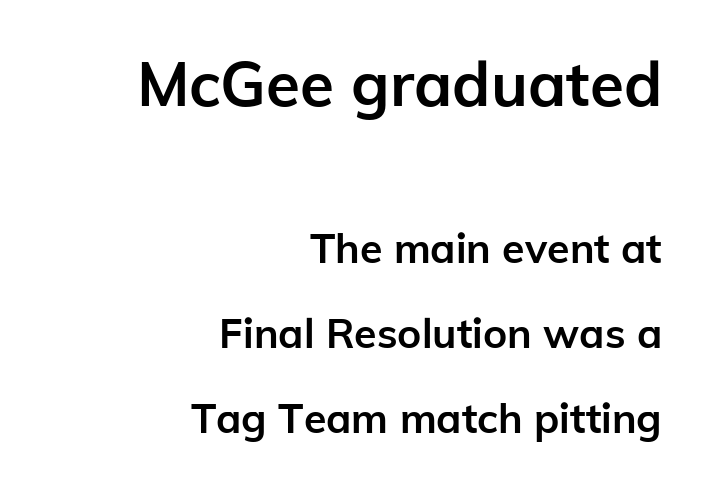
Q: Is the text bold? A: Yes.
Q: Is the text italic (slanted)? A: No, it is upright.
Q: Is the typeface a serif or a sans-serif typeface? A: Sans-serif.
Q: Is the text underlined? A: No.
Q: How is the paragraph aligned? A: Right-aligned.
Q: Is the spacing between letters normal or unusually wide? A: Normal.
Q: Is the spacing between lines tight, normal or loose? A: Loose.
Q: Which block of text is set in a larger size, the first (top) or the second (bottom)? A: The first (top) one.
Q: Width (condensed, normal, or wide)? A: Normal.
Q: Stroke contrast? A: Low.
Q: x-height? A: Medium.
Q: Monospaced? A: No.
